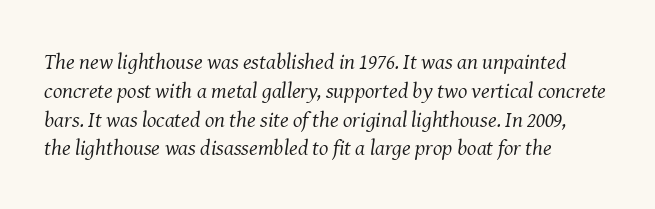
The face used here is rendered with its standard letterfit. This sample keeps an unexceptional amount of space between lines. All the whitespace from short lines collects on the right. The typeface has the unassuming heft of standard copy or less.
